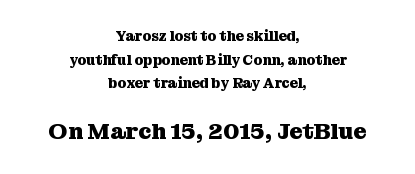
Set as a true bold cut, around the 700 mark. Which chunk is bigger? The second one — the bottom block dwarfs the top. Does the lettering tilt? It doesn't — this is upright. A bare baseline throughout the passage. Vertically, the passage feels balanced, rows spaced as you'd expect. The type is set solid horizontally, with unmodified tracking.
